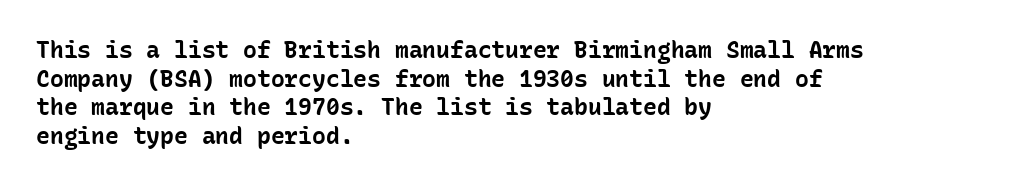
In CSS terms this would be text-align: left. On the weight axis this lands at bold, roughly 700. No word sits above an underline. Regarding leading, the lines here are spaced in the standard way. Quick note: not italic, upright. Glyph-to-glyph distance matches everyday printed text.
